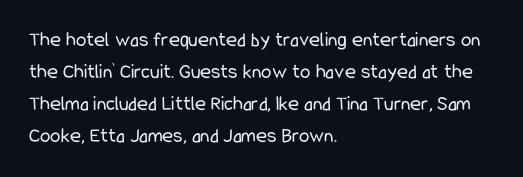
Is the block centered? No — it sits flush against the left margin. Honestly, the row spacing looks completely unremarkable. Check under the words: just untouched page. Ascenders rise straight up at ninety degrees. Nobody touched the tracking dial on this one.
